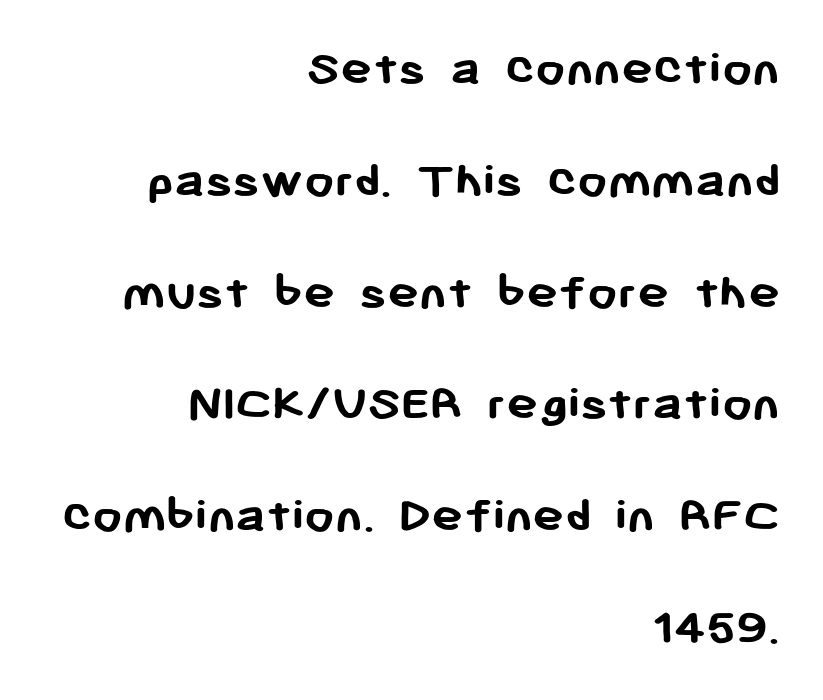
The image shows 53 px semibold sans-serif type, upright; set right-aligned, loose line spacing (2.11x), normal letter spacing, not underlined; low stroke contrast and a medium x-height.
